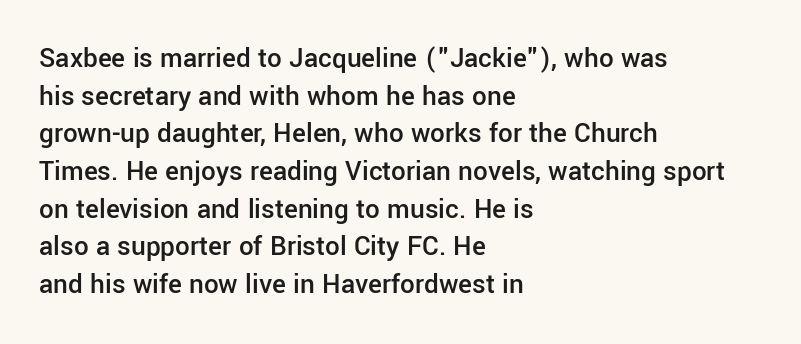
Notice how the passage keeps a crisp vertical edge on the left only. Stroke terminals: plain, sans-serif. Ordinary non-slanted type is in use. Default kerning and tracking; the words read as compact shapes. What's the leading like? Ordinary, nothing unusual. Note the varied advance widths — an 'i' is clearly narrower than an 'm'.
